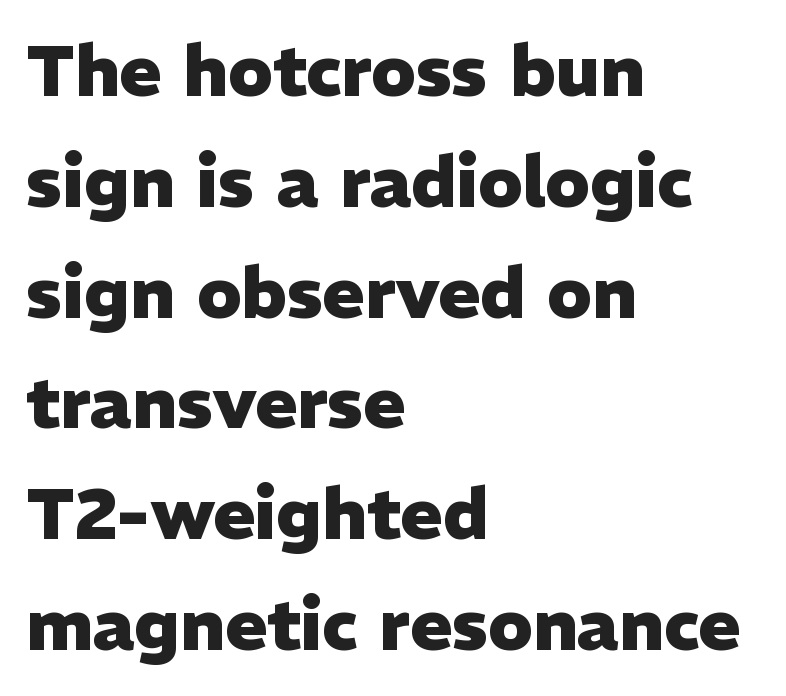
{"serif": "no", "italic": "no", "bold": "yes", "weight": "heavy", "width": "normal", "stroke_contrast": "low", "x_height": "medium", "monospaced": "no", "underline": "no", "align": "left", "line_spacing": "normal", "line_spacing_ratio": 1.56, "letter_spacing": "normal", "letter_spacing_em": 0.0, "glyph_px": 71}
